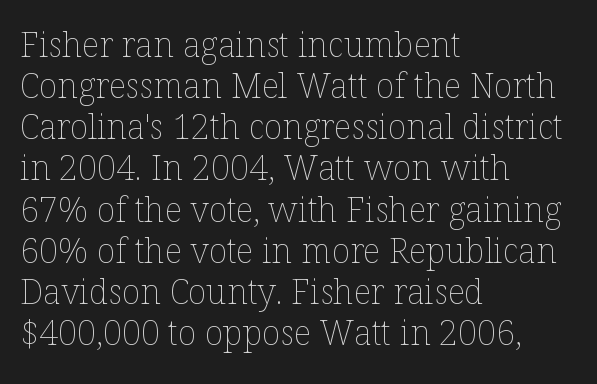
A quiet, ordinary-to-light weight characterises the typeface. The face used here is rendered with its standard letterfit. This sample is left-justified, so line endings fall wherever the words run out. No italicization has been applied; the sample stays upright.
